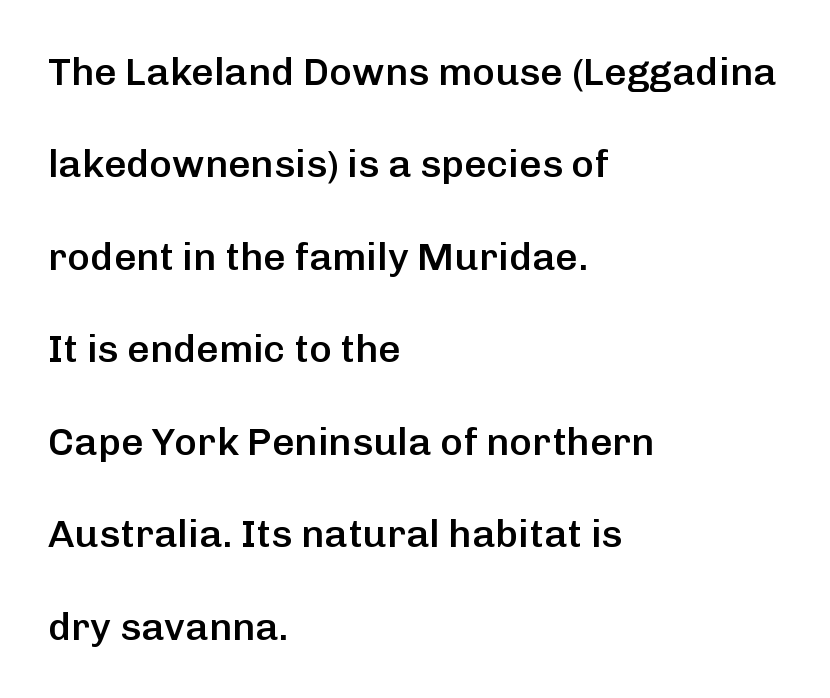
Each glyph is drawn with semibold strokes, heavier than normal yet not fully bold. Serif or sans? Sans — the stroke terminals are bare. The setting favours the left margin, as ordinary paragraphs usually do. A typesetter would call this proportional, since set widths differ per character. The words here are not underlined.
